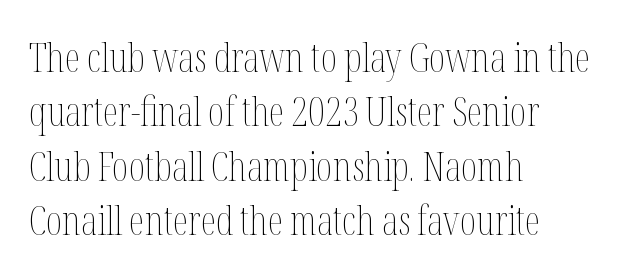
{"italic": "no", "bold": "no", "weight": "thin", "width": "condensed", "stroke_contrast": "medium", "x_height": "medium", "monospaced": "no", "underline": "no", "align": "left", "line_spacing": "normal", "line_spacing_ratio": 1.36, "letter_spacing": "normal", "letter_spacing_em": 0.0, "glyph_px": 40}
